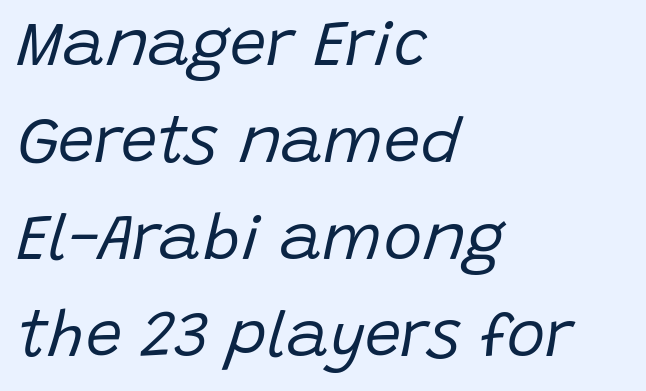
{"italic": "yes", "lean": "right", "slant_degrees": 15, "bold": "no", "weight": "regular", "width": "normal", "stroke_contrast": "low", "x_height": "large", "monospaced": "no", "underline": "no", "align": "left", "line_spacing": "normal", "line_spacing_ratio": 1.49, "letter_spacing": "normal", "letter_spacing_em": 0.0, "glyph_px": 65}
